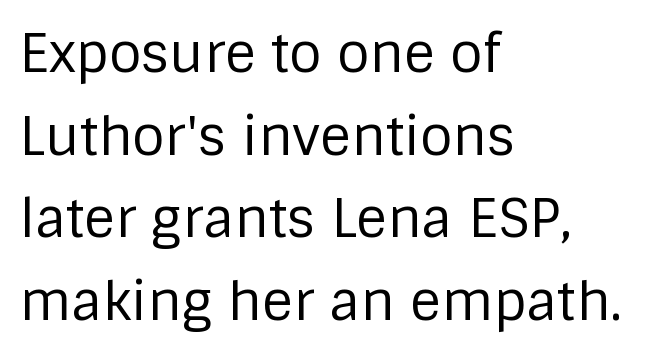
Nothing unusual about the tracking: characters are spaced as the font intends. A bare baseline throughout the passage. Regarding serifs, this sample does without them. Regarding leading, the lines here are spaced in the standard way.
